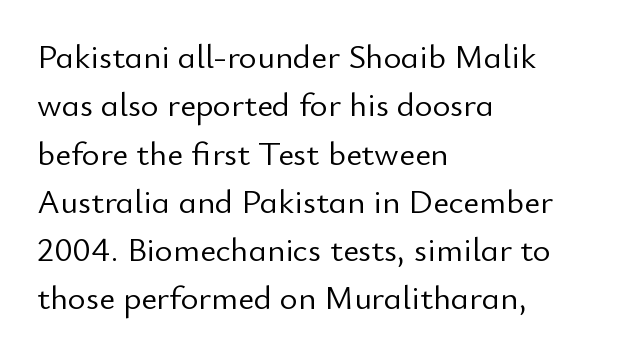
The foot of each line stays bare and open. Are there feet on the stems? There aren't — it's a sans. Left-aligned paragraph, ragged on the right. Is the letter spacing exaggerated? No — it looks like the ordinary default.
